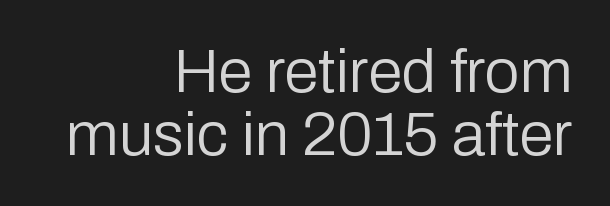
Q: Is the text bold? A: No.
Q: Is the text italic (slanted)? A: No, it is upright.
Q: Is the typeface a serif or a sans-serif typeface? A: Sans-serif.
Q: Is the text underlined? A: No.
Q: How is the paragraph aligned? A: Right-aligned.
Q: Is the spacing between letters normal or unusually wide? A: Normal.
Q: Is the spacing between lines tight, normal or loose? A: Tight.
Q: Width (condensed, normal, or wide)? A: Normal.
Q: Stroke contrast? A: Low.
Q: x-height? A: Medium.
Q: Monospaced? A: No.
